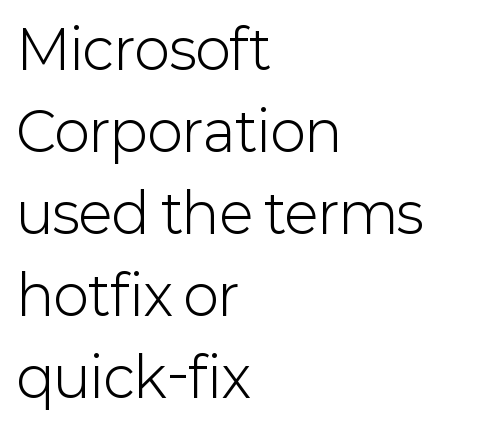
{"serif": "no", "italic": "no", "bold": "no", "weight": "light", "width": "normal", "stroke_contrast": "low", "x_height": "medium", "monospaced": "no", "underline": "no", "align": "left", "line_spacing": "normal", "line_spacing_ratio": 1.52, "letter_spacing": "normal", "letter_spacing_em": 0.0, "glyph_px": 54}
